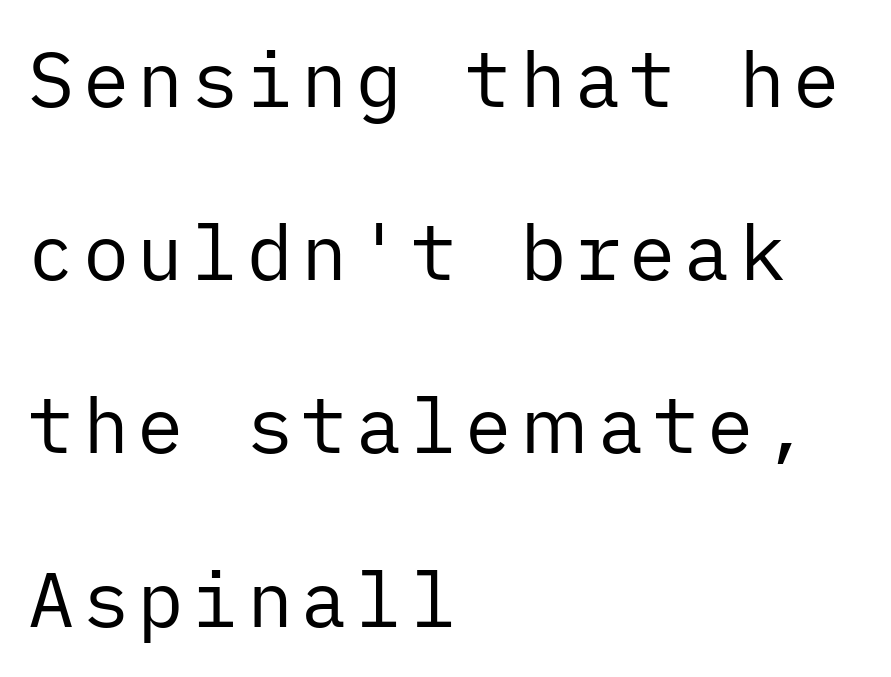
Q: Is the text bold? A: No.
Q: Is the text italic (slanted)? A: No, it is upright.
Q: Is the typeface a serif or a sans-serif typeface? A: Sans-serif.
Q: Is the text underlined? A: No.
Q: How is the paragraph aligned? A: Left-aligned.
Q: Is the spacing between lines tight, normal or loose? A: Loose.
Q: Width (condensed, normal, or wide)? A: Normal.
Q: Stroke contrast? A: Low.
Q: x-height? A: Medium.
